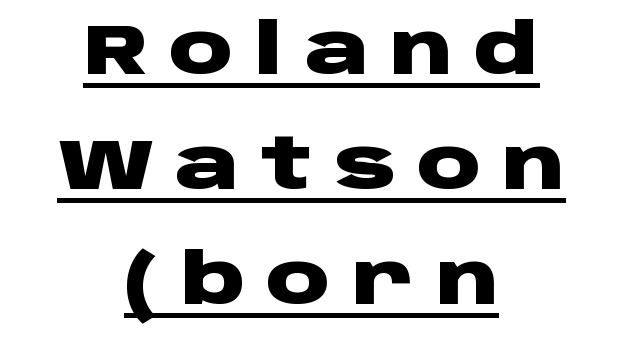
The image shows 71 px heavy, wide sans-serif type, upright; set centered, normal line spacing (1.62x), unusually wide letter spacing (+0.3 em), underlined; low stroke contrast and a large x-height.
